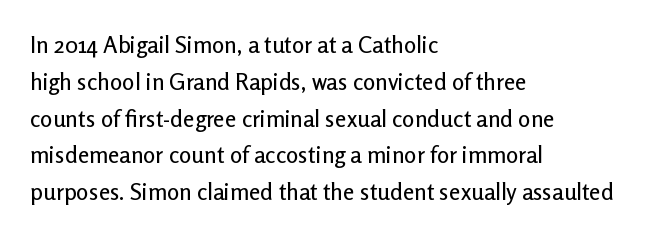
The image shows 23 px text type, upright; set left-aligned, normal line spacing (1.6x), normal letter spacing, not underlined.
